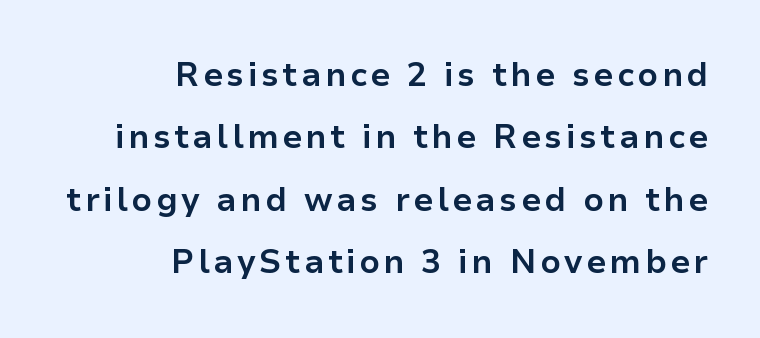
{"serif": "no", "italic": "no", "bold": "yes", "weight": "bold", "width": "normal", "stroke_contrast": "low", "x_height": "medium", "monospaced": "no", "underline": "no", "align": "right", "line_spacing_ratio": 1.89, "glyph_px": 33}
